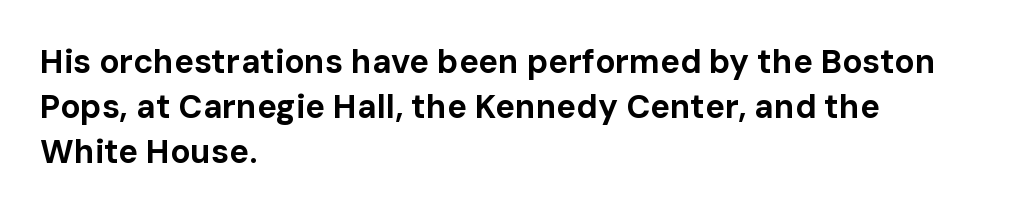
The image shows 33 px bold sans-serif type, upright; set left-aligned, normal line spacing (1.36x), normal letter spacing, not underlined; low stroke contrast and a medium x-height.
